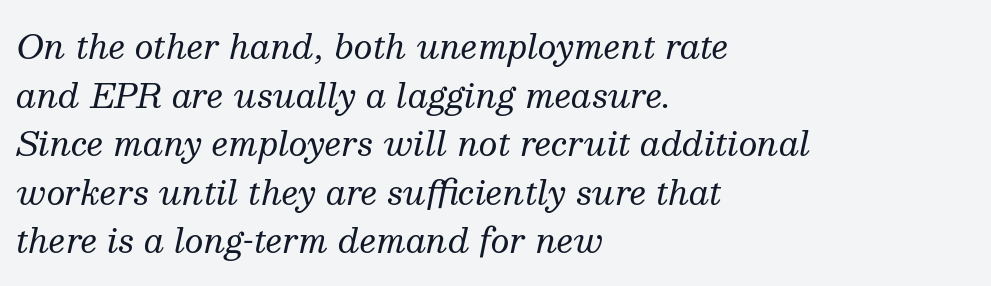
{"serif": "yes", "italic": "yes", "lean": "right", "slant_degrees": 13, "bold": "no", "weight": "regular", "width": "normal", "stroke_contrast": "medium", "x_height": "medium", "monospaced": "no", "underline": "no", "align": "left", "line_spacing": "normal", "line_spacing_ratio": 1.47, "letter_spacing": "normal", "letter_spacing_em": 0.0, "glyph_px": 33}
